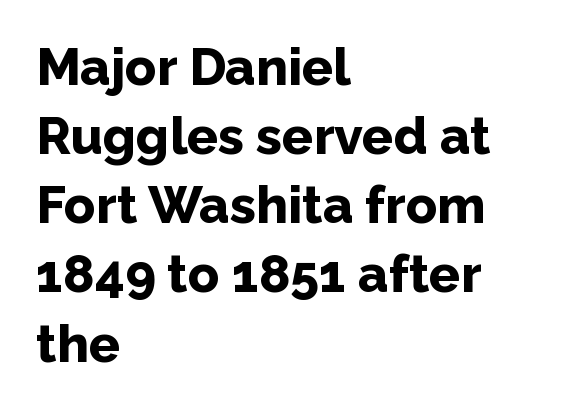
Q: Is the text bold? A: Yes.
Q: Is the text italic (slanted)? A: No, it is upright.
Q: Is the typeface a serif or a sans-serif typeface? A: Sans-serif.
Q: Is the text underlined? A: No.
Q: How is the paragraph aligned? A: Left-aligned.
Q: Is the spacing between letters normal or unusually wide? A: Normal.
Q: Is the spacing between lines tight, normal or loose? A: Normal.
Q: Width (condensed, normal, or wide)? A: Normal.
Q: Stroke contrast? A: Low.
Q: x-height? A: Medium.
Q: Monospaced? A: No.
